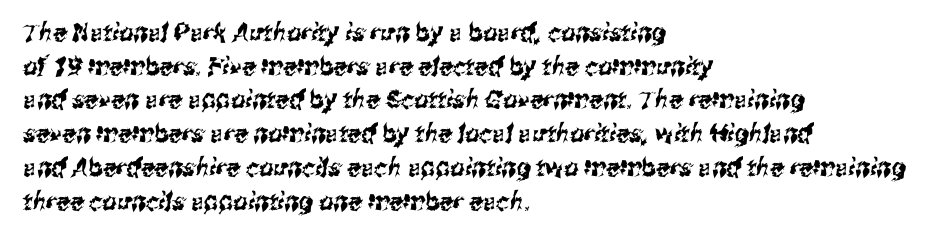
The image shows 25 px text type; set left-aligned, normal line spacing (1.35x), normal letter spacing, not underlined.
